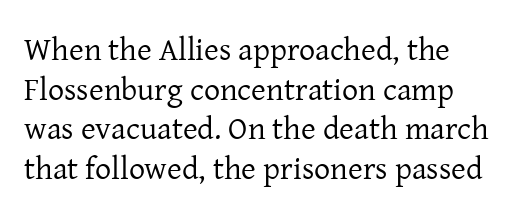
{"serif": "yes", "italic": "no", "bold": "no", "weight": "regular", "width": "normal", "stroke_contrast": "low", "x_height": "medium", "monospaced": "no", "underline": "no", "align": "left", "line_spacing_ratio": 1.24, "letter_spacing": "normal", "letter_spacing_em": 0.0, "glyph_px": 32}
